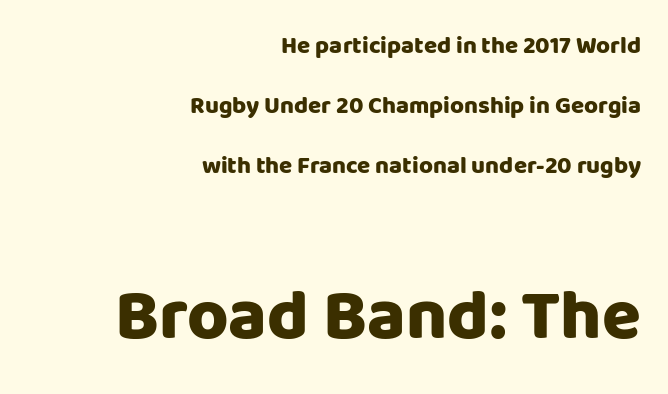
{"serif": "no", "italic": "no", "bold": "yes", "weight": "heavy", "width": "normal", "stroke_contrast": "low", "x_height": "large", "monospaced": "no", "underline": "no", "align": "right", "line_spacing": "loose", "line_spacing_ratio": 2.49, "letter_spacing": "normal", "letter_spacing_em": 0.0, "larger_block": "second", "size_ratio": 2.96, "glyph_px": 71}
